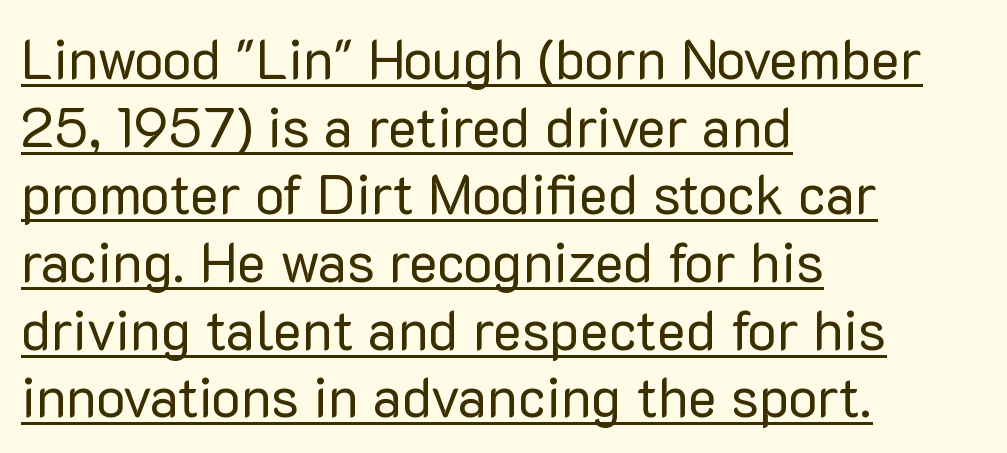
The typeface has the unassuming heft of standard copy or less. The face used here is proportionally spaced, like ordinary book or web type. A typographer would call this underscored text. The gaps between neighbouring characters are ordinary and unremarkable. Every stem runs plumb, perpendicular to the baseline.
